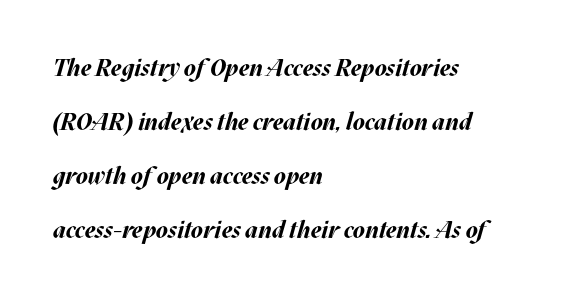
The image shows 24 px bold type, italic (leaning right); set left-aligned, loose line spacing (2.25x), normal letter spacing, not underlined.
